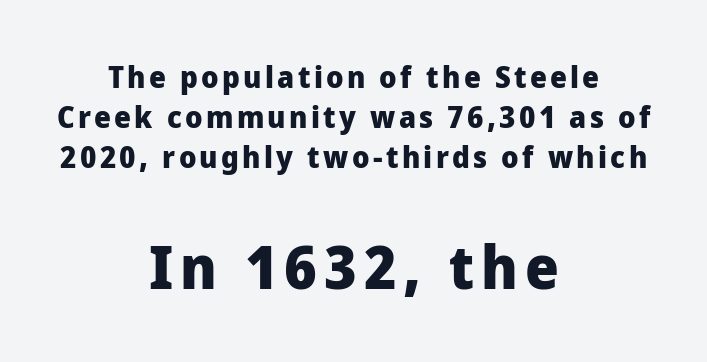
{"serif": "no", "italic": "no", "bold": "yes", "weight": "heavy", "width": "normal", "stroke_contrast": "low", "x_height": "medium", "monospaced": "no", "underline": "no", "align": "center", "line_spacing": "normal", "line_spacing_ratio": 1.34, "larger_block": "second", "size_ratio": 2.0, "glyph_px": 60}
